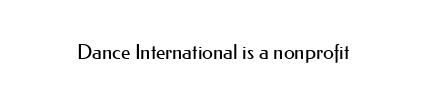
Q: Is the text bold? A: No.
Q: Is the text italic (slanted)? A: No, it is upright.
Q: Is the text underlined? A: No.
Q: Is the spacing between letters normal or unusually wide? A: Normal.
